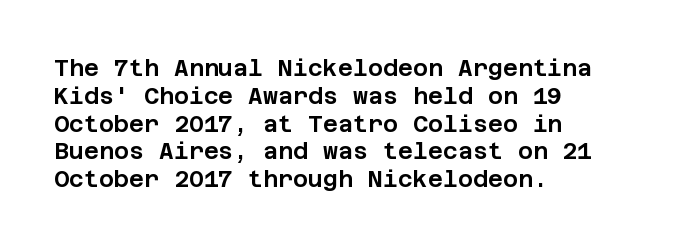
Here the glyphs are tracked normally, forming tight word shapes. The specimen omits any rule beneath the text block's lines. Vertical strokes here are truly vertical. The lines in this sample share a left origin and differ only in where they stop.
